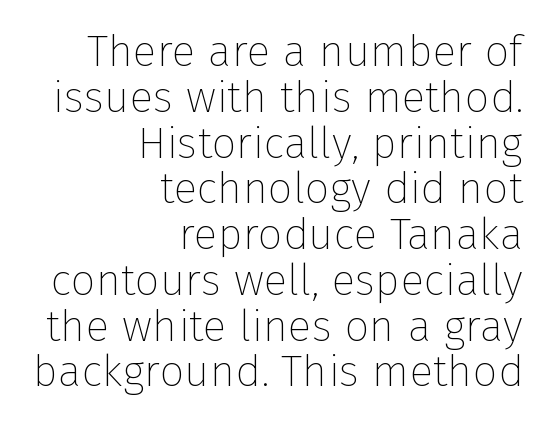
Q: Is the text bold? A: No.
Q: Is the text italic (slanted)? A: No, it is upright.
Q: Is the typeface a serif or a sans-serif typeface? A: Sans-serif.
Q: Is the text underlined? A: No.
Q: How is the paragraph aligned? A: Right-aligned.
Q: Is the spacing between letters normal or unusually wide? A: Normal.
Q: Is the spacing between lines tight, normal or loose? A: Tight.
Q: Width (condensed, normal, or wide)? A: Normal.
Q: Stroke contrast? A: Low.
Q: x-height? A: Medium.
Q: Monospaced? A: No.
